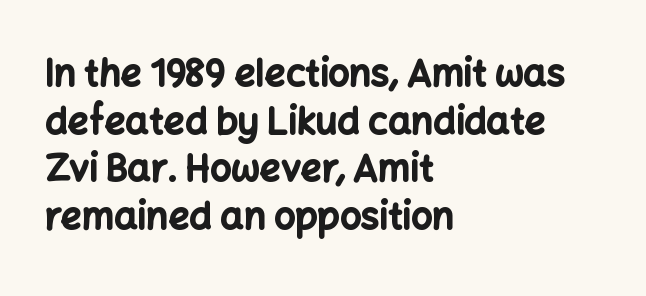
Q: Is the text bold? A: Yes.
Q: Is the text italic (slanted)? A: No, it is upright.
Q: Is the typeface a serif or a sans-serif typeface? A: Sans-serif.
Q: Is the text underlined? A: No.
Q: How is the paragraph aligned? A: Left-aligned.
Q: Is the spacing between letters normal or unusually wide? A: Normal.
Q: Is the spacing between lines tight, normal or loose? A: Normal.
Q: Width (condensed, normal, or wide)? A: Normal.
Q: Stroke contrast? A: Low.
Q: x-height? A: Medium.
Q: Monospaced? A: No.
